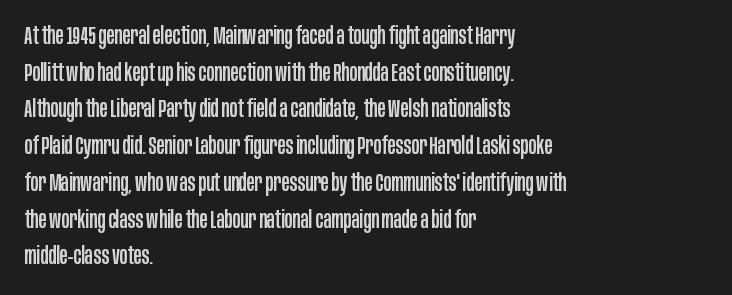
Q: Is the text italic (slanted)? A: No, it is upright.
Q: Is the text underlined? A: No.
Q: How is the paragraph aligned? A: Left-aligned.
Q: Is the spacing between letters normal or unusually wide? A: Normal.
Q: Is the spacing between lines tight, normal or loose? A: Normal.
